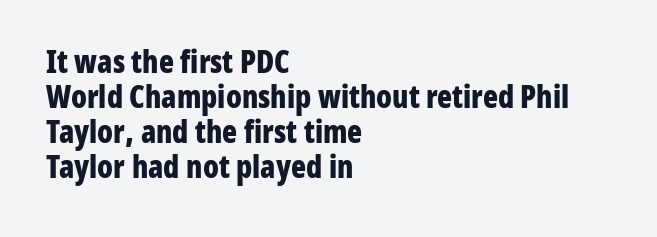
Q: Is the text bold? A: Yes.
Q: Is the text italic (slanted)? A: No, it is upright.
Q: Is the typeface a serif or a sans-serif typeface? A: Sans-serif.
Q: Is the text underlined? A: No.
Q: How is the paragraph aligned? A: Left-aligned.
Q: Is the spacing between letters normal or unusually wide? A: Normal.
Q: Is the spacing between lines tight, normal or loose? A: Tight.
Q: Width (condensed, normal, or wide)? A: Condensed.
Q: Stroke contrast? A: Low.
Q: x-height? A: Medium.
Q: Monospaced? A: No.
